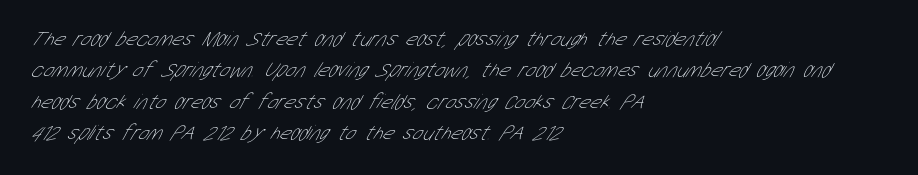
The image shows 21 px text type; set left-aligned, normal line spacing (1.5x), normal letter spacing, not underlined.
